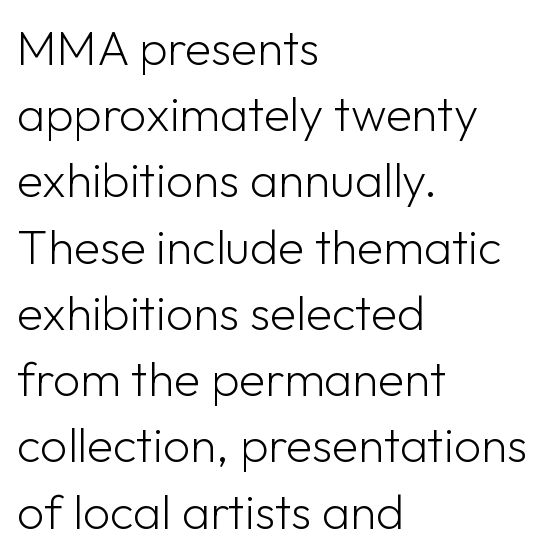
Q: Is the text bold? A: No.
Q: Is the text italic (slanted)? A: No, it is upright.
Q: Is the typeface a serif or a sans-serif typeface? A: Sans-serif.
Q: Is the text underlined? A: No.
Q: How is the paragraph aligned? A: Left-aligned.
Q: Is the spacing between letters normal or unusually wide? A: Normal.
Q: Is the spacing between lines tight, normal or loose? A: Normal.
Q: Width (condensed, normal, or wide)? A: Normal.
Q: Stroke contrast? A: Low.
Q: x-height? A: Medium.
Q: Monospaced? A: No.
